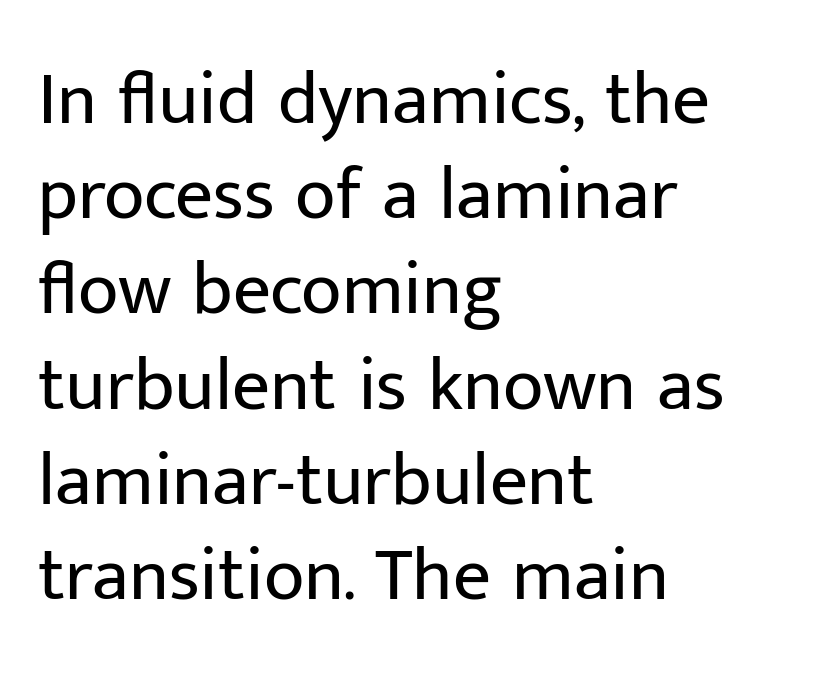
The image shows 75 px regular-weight sans-serif type, upright; set left-aligned, normal line spacing (1.27x), normal letter spacing, not underlined; low stroke contrast and a medium x-height.
